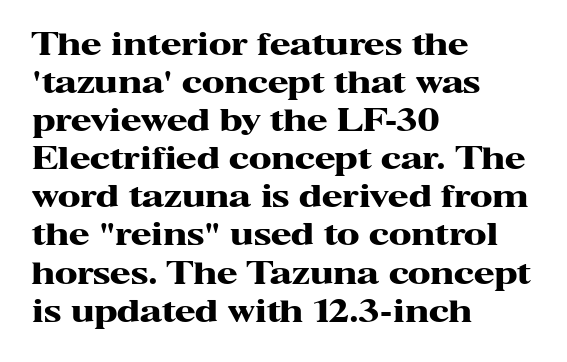
Q: Is the text bold? A: Yes.
Q: Is the text italic (slanted)? A: No, it is upright.
Q: Is the typeface a serif or a sans-serif typeface? A: Serif.
Q: Is the text underlined? A: No.
Q: How is the paragraph aligned? A: Left-aligned.
Q: Is the spacing between letters normal or unusually wide? A: Normal.
Q: Is the spacing between lines tight, normal or loose? A: Normal.
Q: Width (condensed, normal, or wide)? A: Wide.
Q: Stroke contrast? A: High.
Q: x-height? A: Medium.
Q: Monospaced? A: No.
